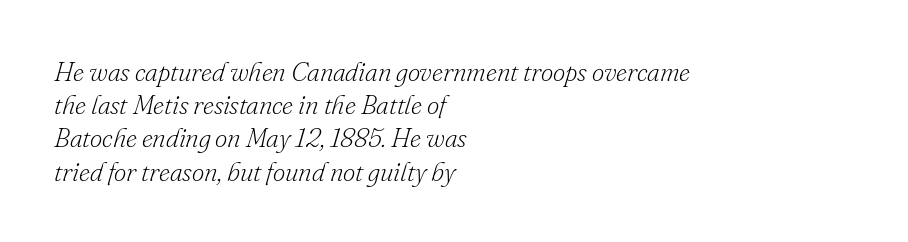
The image shows 27 px text type, italic (leaning right); set left-aligned, line spacing 1.23x, normal letter spacing, not underlined.
